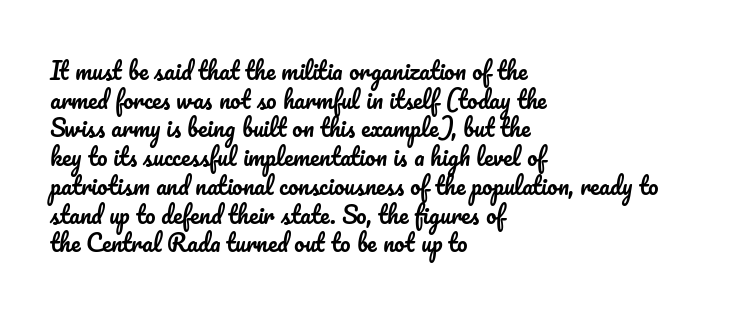
The letters sit at their default tracking, neither squeezed nor spread. The space between consecutive lines is moderate. This sample is left-justified, so line endings fall wherever the words run out. The string is rendered with underlining switched off.
